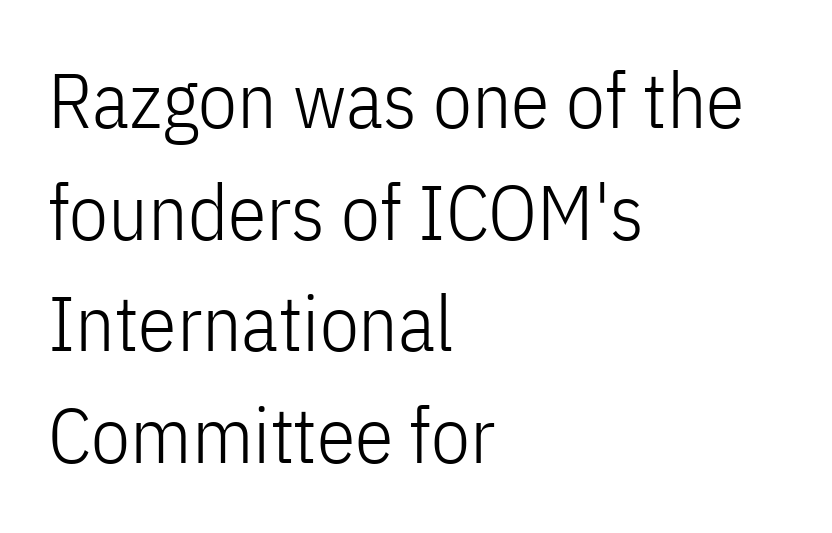
Q: Is the text bold? A: No.
Q: Is the text italic (slanted)? A: No, it is upright.
Q: Is the typeface a serif or a sans-serif typeface? A: Sans-serif.
Q: Is the text underlined? A: No.
Q: How is the paragraph aligned? A: Left-aligned.
Q: Is the spacing between letters normal or unusually wide? A: Normal.
Q: Is the spacing between lines tight, normal or loose? A: Normal.
Q: Width (condensed, normal, or wide)? A: Condensed.
Q: Stroke contrast? A: Low.
Q: x-height? A: Medium.
Q: Monospaced? A: No.
